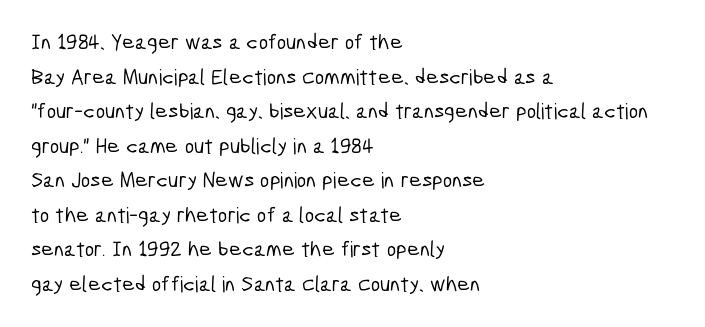
The image shows 22 px text type; set left-aligned, normal line spacing (1.57x), normal letter spacing, not underlined.
